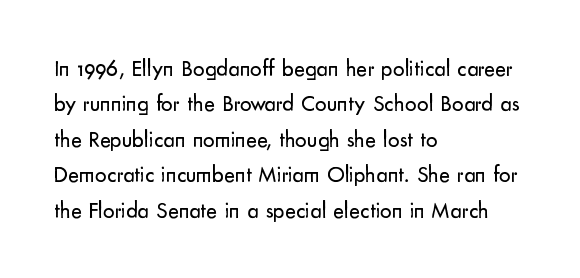
The face looks like a standard text weight, possibly lighter. Vertical strokes here are truly vertical. These lines keep a tight, regular rhythm from letter to letter. Leading matches the norm, producing a regular column. Left-aligned paragraph, ragged on the right. The space directly below the letters is spotless.
